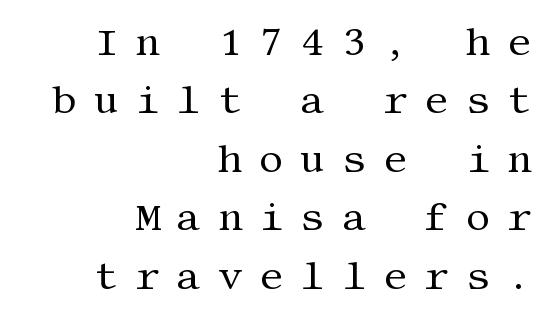
How would I describe the line gaps? Plain and ordinary. Summary of weight: not heavy and not bold. Ordinary non-slanted type is in use. Unmarked baselines from the first word to the last.
